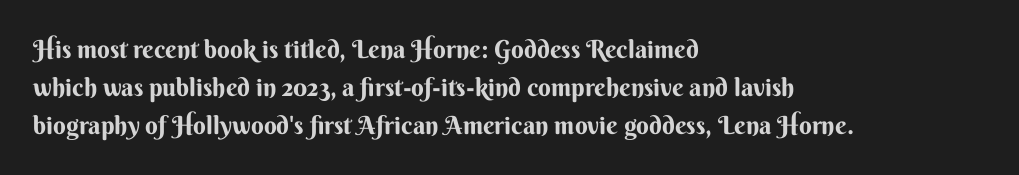
Descenders hang freely into open space. Teacher's note: observe the even left margin — that is flush-left alignment. The vertical gap from one line to the next is medium. If you drew a line through each stem, it would be perfectly vertical. The letters sit at their default tracking, neither squeezed nor spread.
